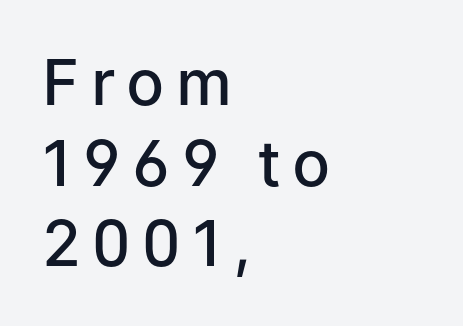
The image shows 63 px semibold sans-serif type, upright; set left-aligned, normal line spacing (1.28x), unusually wide letter spacing (+0.21 em), not underlined; low stroke contrast and a medium x-height.
